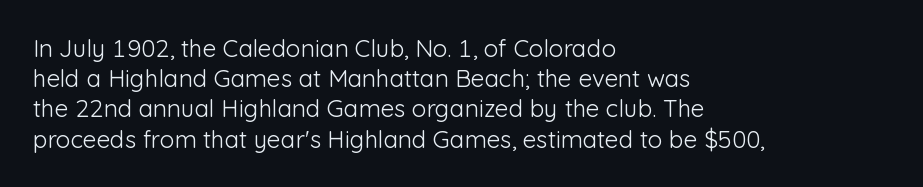
{"italic": "no", "bold": "no", "underline": "no", "align": "left", "line_spacing": "normal", "line_spacing_ratio": 1.26, "letter_spacing": "normal", "letter_spacing_em": 0.0, "glyph_px": 24}
